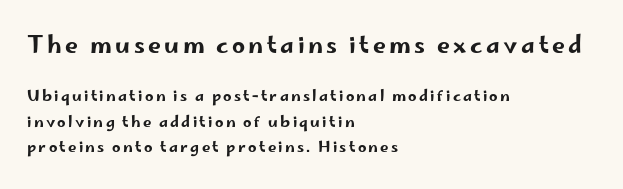
{"italic": "no", "underline": "no", "align": "left", "line_spacing": "normal", "line_spacing_ratio": 1.69, "larger_block": "first", "size_ratio": 1.53, "glyph_px": 23}
